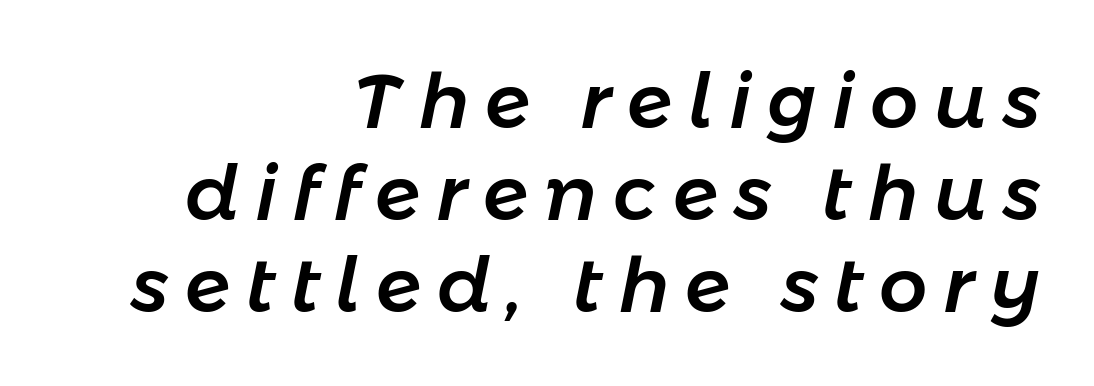
No word sits above an underline. Proportional: the letters do not fall into vertical columns. A student would call this right alignment; a typographer would say flush right, rag left. You can tell it's italic because the verticals aren't actually vertical.
